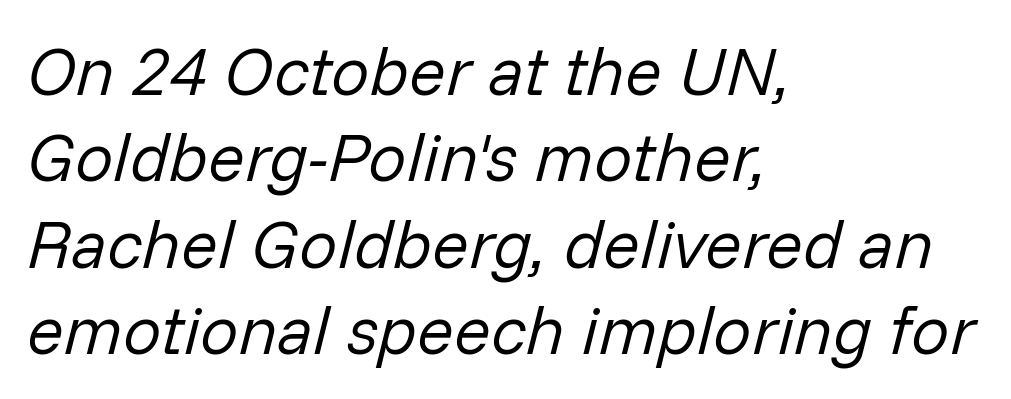
Q: Is the text bold? A: No.
Q: Is the text italic (slanted)? A: Yes, it leans right by about 14 degrees.
Q: Is the text underlined? A: No.
Q: How is the paragraph aligned? A: Left-aligned.
Q: Is the spacing between letters normal or unusually wide? A: Normal.
Q: Is the spacing between lines tight, normal or loose? A: Normal.
Q: Width (condensed, normal, or wide)? A: Normal.
Q: Stroke contrast? A: Low.
Q: x-height? A: Medium.
Q: Monospaced? A: No.
